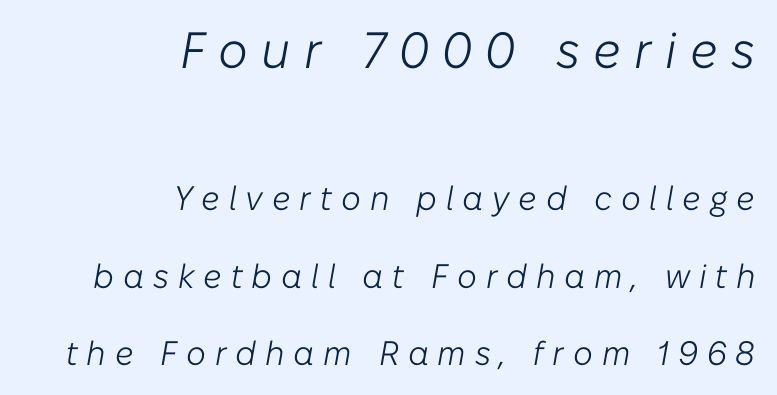
Q: Is the text bold? A: No.
Q: Is the text italic (slanted)? A: Yes, it leans right by about 10 degrees.
Q: Is the text underlined? A: No.
Q: How is the paragraph aligned? A: Right-aligned.
Q: Is the spacing between letters normal or unusually wide? A: Unusually wide.
Q: Is the spacing between lines tight, normal or loose? A: Loose.
Q: Which block of text is set in a larger size, the first (top) or the second (bottom)? A: The first (top) one.
Q: Width (condensed, normal, or wide)? A: Normal.
Q: Stroke contrast? A: Low.
Q: x-height? A: Medium.
Q: Monospaced? A: No.
